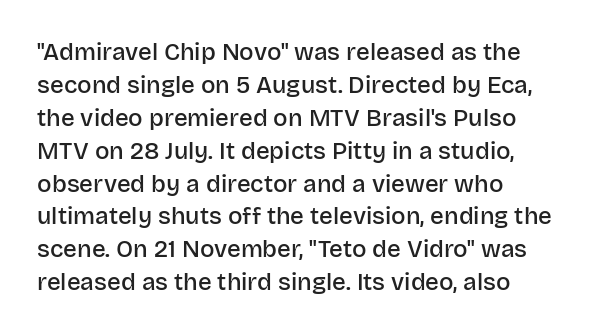
Leading: standard. The passage shown is semibold, sitting just below true bold. Descenders are the only things crossing below the line. Inter-character spacing is left at the font's built-in metrics. Notice how the stems are strictly vertical — no italics here.
